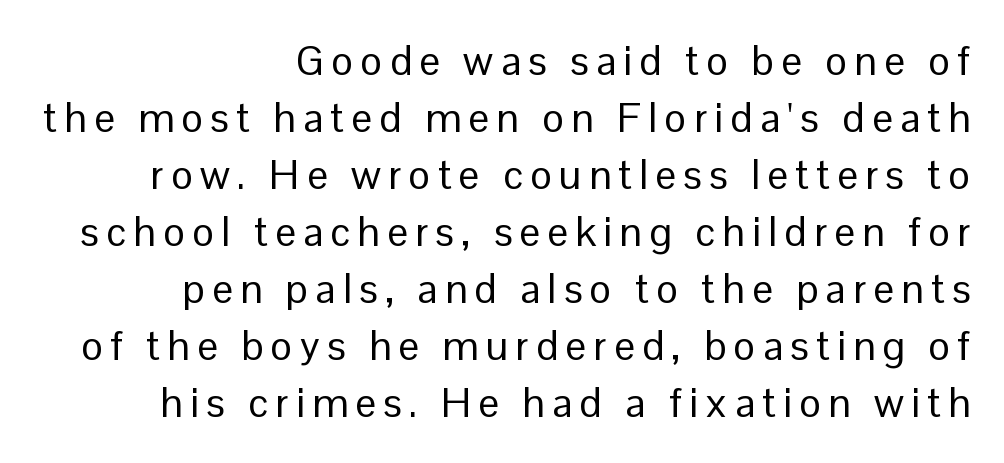
The image shows 41 px regular-weight sans-serif type, upright; set right-aligned, normal line spacing (1.39x), not underlined; low stroke contrast and a medium x-height.
